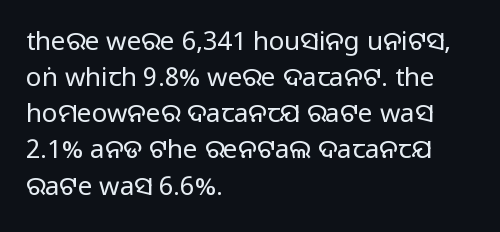
{"italic": "no", "bold": "no", "underline": "no", "align": "left", "line_spacing": "normal", "line_spacing_ratio": 1.39, "letter_spacing": "normal", "letter_spacing_em": 0.0, "glyph_px": 26}
